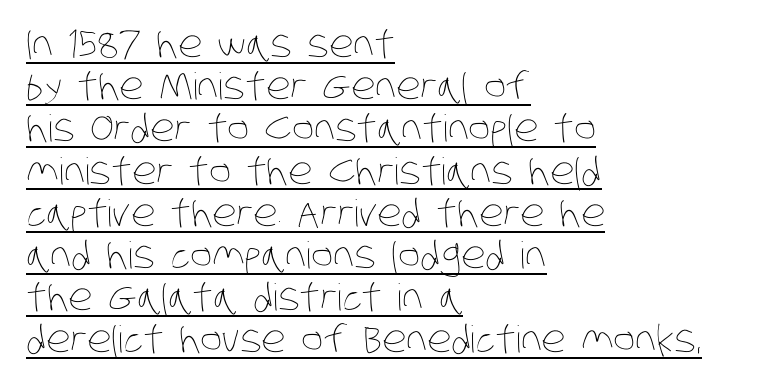
The image shows 37 px thin, condensed type; set left-aligned, tight line spacing (1.14x), normal letter spacing, underlined; low stroke contrast and a large x-height.
